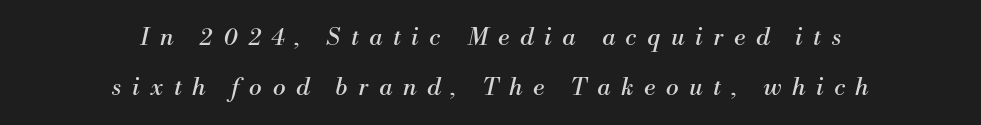
{"italic": "yes", "lean": "right", "slant_degrees": 13, "bold": "no", "underline": "no", "align": "center", "line_spacing": "loose", "line_spacing_ratio": 2.08, "letter_spacing": "wide", "letter_spacing_em": 0.44, "glyph_px": 24}
